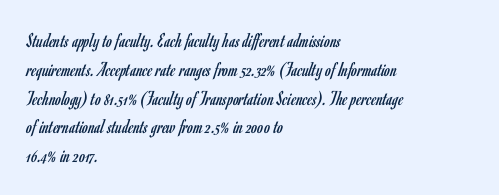
Q: Is the text bold? A: No.
Q: Is the text italic (slanted)? A: Yes.
Q: Is the text underlined? A: No.
Q: How is the paragraph aligned? A: Left-aligned.
Q: Is the spacing between letters normal or unusually wide? A: Normal.
Q: Is the spacing between lines tight, normal or loose? A: Normal.
